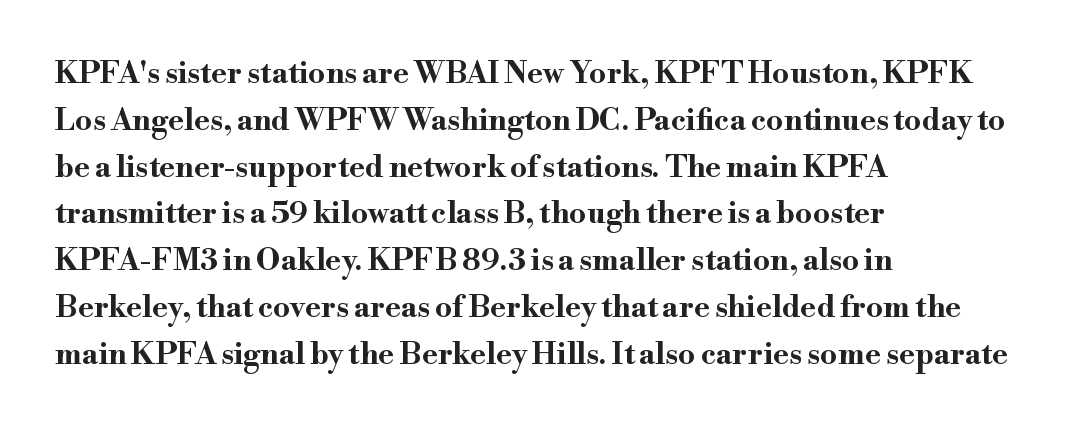
Standard letterfit; no display-style spreading of the glyphs. Short and long lines alike share a common starting point at left. Is there any slant? The stems are plumb. Rows of type keep a routine distance in the vertical direction. Anything drawn beneath the words? Only blank space.
